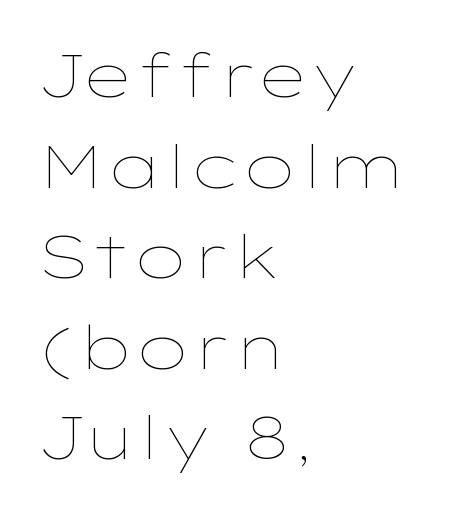
Q: Is the text bold? A: No.
Q: Is the text italic (slanted)? A: No, it is upright.
Q: Is the text underlined? A: No.
Q: How is the paragraph aligned? A: Left-aligned.
Q: Is the spacing between letters normal or unusually wide? A: Normal.
Q: Is the spacing between lines tight, normal or loose? A: Normal.
Q: Width (condensed, normal, or wide)? A: Wide.
Q: Stroke contrast? A: Low.
Q: x-height? A: Medium.
Q: Monospaced? A: No.
